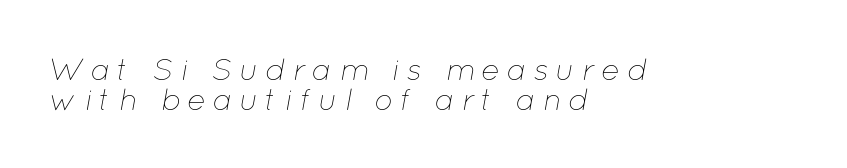
Here the glyphs are tracked loosely, breaking word shapes into spaced letters. The gap between lines stays unmarked. The ragged edge is on the right, which tells us the setting is flush left. The lettering tilts uniformly, giving the passage an italic look. Spacing verdict: proportional, widths tailored to each character.
